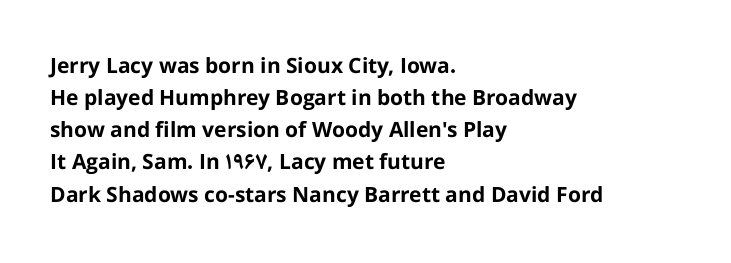
{"italic": "no", "bold": "yes", "underline": "no", "align": "left", "line_spacing": "normal", "line_spacing_ratio": 1.53, "letter_spacing": "normal", "letter_spacing_em": 0.0, "glyph_px": 21}
